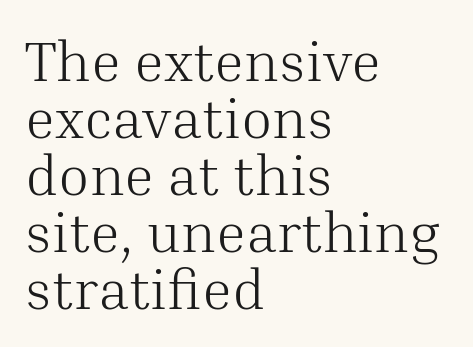
{"serif": "yes", "italic": "no", "bold": "no", "weight": "light", "width": "normal", "stroke_contrast": "medium", "x_height": "medium", "monospaced": "no", "underline": "no", "align": "left", "line_spacing": "tight", "line_spacing_ratio": 1.0, "letter_spacing": "normal", "letter_spacing_em": 0.0, "glyph_px": 57}
